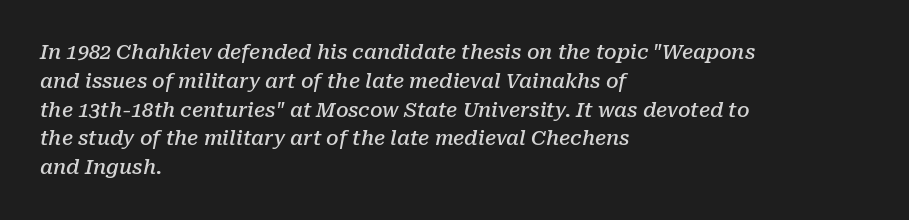
{"italic": "yes", "lean": "right", "slant_degrees": 10, "bold": "semi", "underline": "no", "align": "left", "line_spacing": "normal", "line_spacing_ratio": 1.44, "letter_spacing": "normal", "letter_spacing_em": 0.0, "glyph_px": 20}
